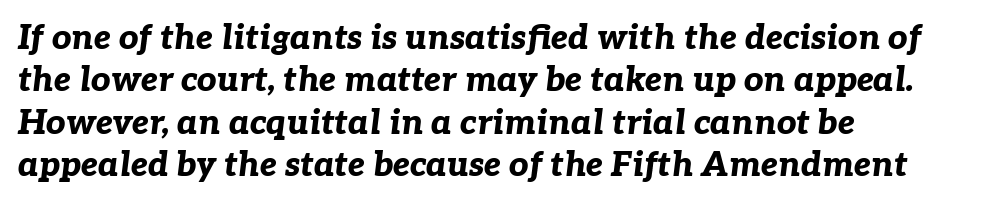
The image shows 34 px bold type, italic (leaning right); set left-aligned, normal line spacing (1.25x), normal letter spacing, not underlined; low stroke contrast and a medium x-height.
